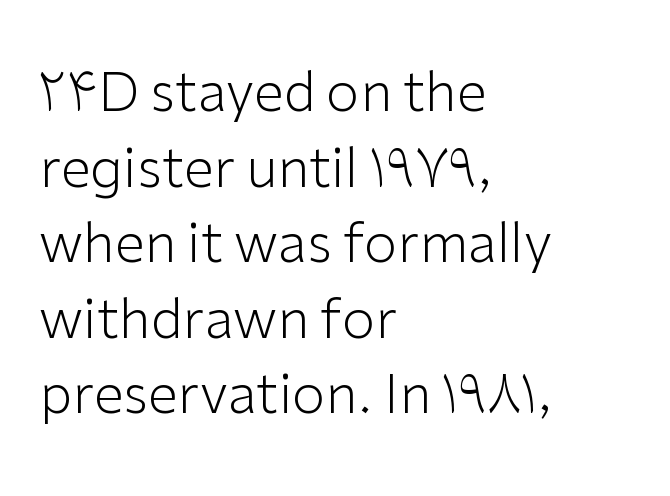
{"serif": "no", "italic": "no", "bold": "no", "weight": "light", "width": "normal", "stroke_contrast": "low", "x_height": "medium", "monospaced": "no", "underline": "no", "align": "left", "line_spacing": "normal", "line_spacing_ratio": 1.4, "letter_spacing": "normal", "letter_spacing_em": 0.0, "glyph_px": 54}
